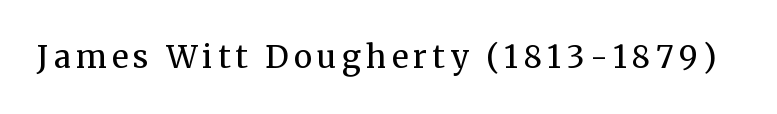
{"serif": "yes", "italic": "no", "bold": "no", "weight": "regular", "width": "normal", "stroke_contrast": "medium", "x_height": "medium", "monospaced": "no", "underline": "no", "glyph_px": 31}
